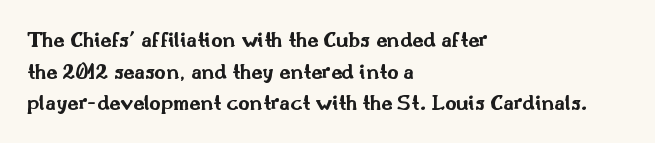
The image shows 22 px bold type, upright; set left-aligned, normal line spacing (1.44x), normal letter spacing, not underlined.
